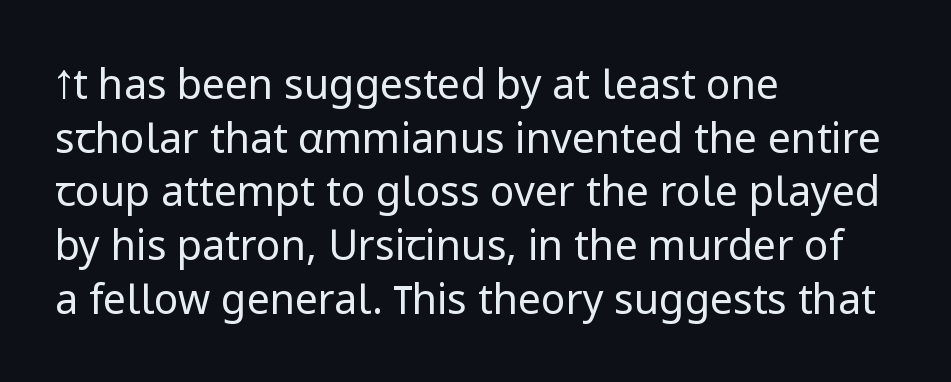
Q: Is the text bold? A: No.
Q: Is the text italic (slanted)? A: No, it is upright.
Q: Is the typeface a serif or a sans-serif typeface? A: Sans-serif.
Q: Is the text underlined? A: No.
Q: How is the paragraph aligned? A: Left-aligned.
Q: Is the spacing between letters normal or unusually wide? A: Normal.
Q: Is the spacing between lines tight, normal or loose? A: Normal.
Q: Width (condensed, normal, or wide)? A: Normal.
Q: Stroke contrast? A: Low.
Q: x-height? A: Medium.
Q: Monospaced? A: No.
